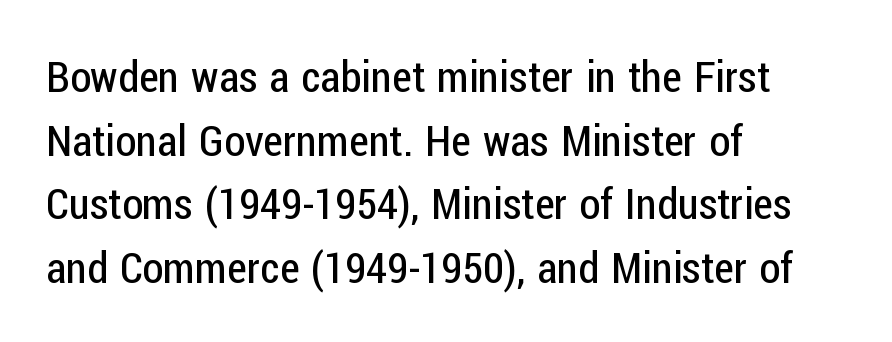
Q: Is the text bold? A: No.
Q: Is the text italic (slanted)? A: No, it is upright.
Q: Is the typeface a serif or a sans-serif typeface? A: Sans-serif.
Q: Is the text underlined? A: No.
Q: How is the paragraph aligned? A: Left-aligned.
Q: Is the spacing between letters normal or unusually wide? A: Normal.
Q: Is the spacing between lines tight, normal or loose? A: Normal.
Q: Width (condensed, normal, or wide)? A: Condensed.
Q: Stroke contrast? A: Low.
Q: x-height? A: Medium.
Q: Monospaced? A: No.
